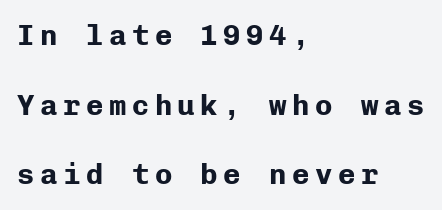
{"serif": "no", "italic": "no", "bold": "yes", "weight": "bold", "width": "normal", "stroke_contrast": "low", "x_height": "medium", "monospaced": "yes", "underline": "no", "align": "left", "line_spacing": "loose", "line_spacing_ratio": 2.4, "glyph_px": 29}
